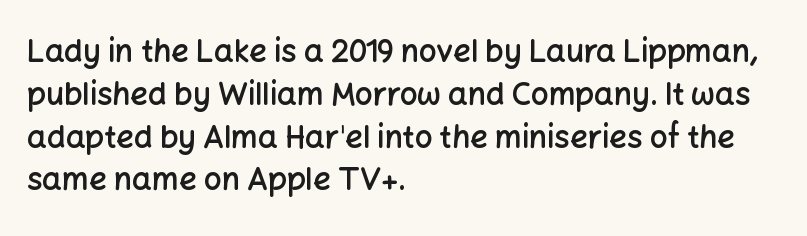
{"serif": "no", "italic": "no", "bold": "semi", "weight": "semibold", "width": "normal", "stroke_contrast": "low", "x_height": "medium", "monospaced": "no", "underline": "no", "align": "left", "line_spacing": "normal", "line_spacing_ratio": 1.38, "letter_spacing": "normal", "letter_spacing_em": 0.0, "glyph_px": 31}
